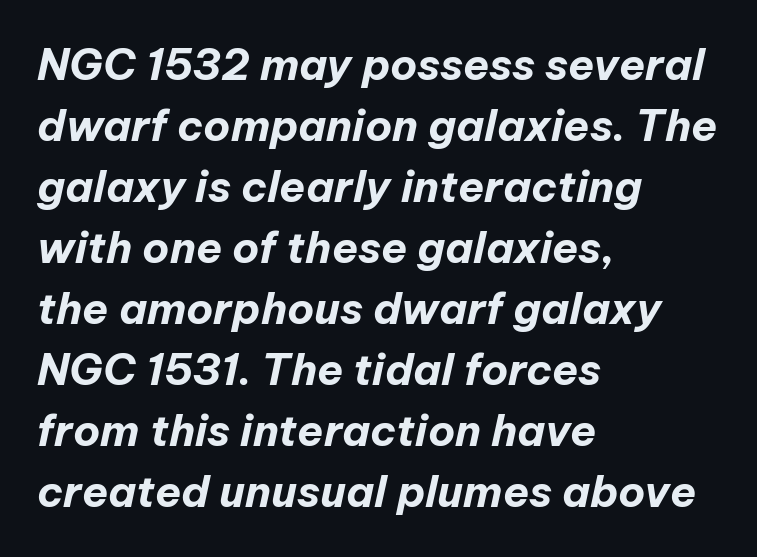
Q: Is the text bold? A: Yes.
Q: Is the text italic (slanted)? A: Yes, it leans right by about 12 degrees.
Q: Is the text underlined? A: No.
Q: How is the paragraph aligned? A: Left-aligned.
Q: Is the spacing between letters normal or unusually wide? A: Normal.
Q: Is the spacing between lines tight, normal or loose? A: Normal.
Q: Width (condensed, normal, or wide)? A: Normal.
Q: Stroke contrast? A: Low.
Q: x-height? A: Medium.
Q: Monospaced? A: No.
